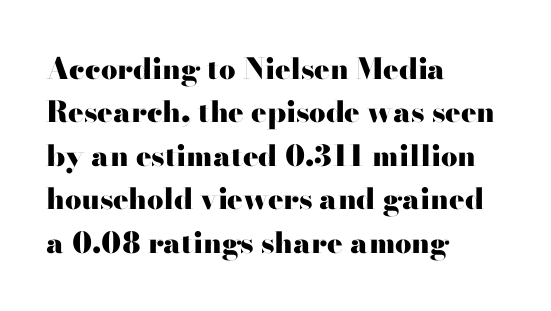
{"serif": "yes", "italic": "no", "bold": "yes", "weight": "heavy", "width": "wide", "stroke_contrast": "high", "x_height": "small", "monospaced": "no", "underline": "no", "align": "left", "line_spacing": "normal", "line_spacing_ratio": 1.5, "letter_spacing": "normal", "letter_spacing_em": 0.0, "glyph_px": 29}
